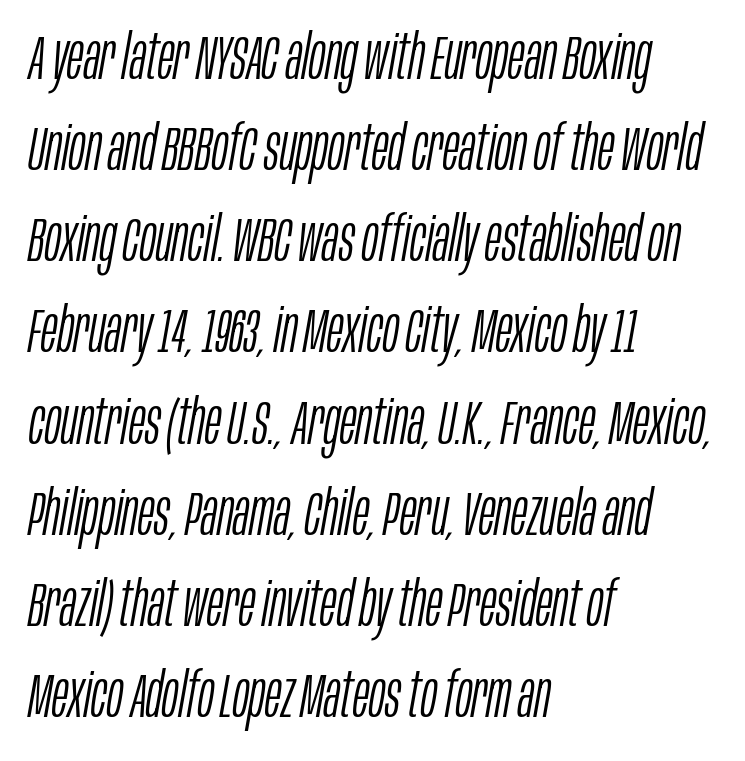
Q: Is the text bold? A: No.
Q: Is the text italic (slanted)? A: Yes, it leans right by about 10 degrees.
Q: Is the text underlined? A: No.
Q: How is the paragraph aligned? A: Left-aligned.
Q: Is the spacing between letters normal or unusually wide? A: Normal.
Q: Is the spacing between lines tight, normal or loose? A: Normal.
Q: Width (condensed, normal, or wide)? A: Condensed.
Q: Stroke contrast? A: Low.
Q: x-height? A: Large.
Q: Monospaced? A: No.
